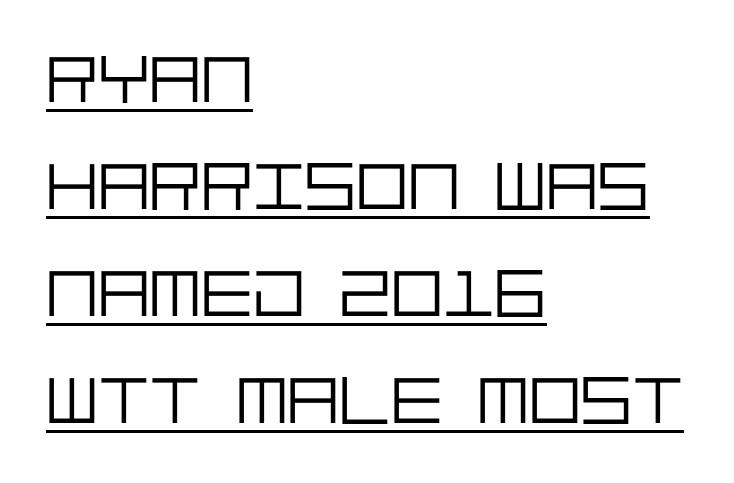
If you drew a line through each stem, it would be perfectly vertical. Students, observe: this is what conventionally led text looks like. The typeface chosen for these lines omits serifs. Between one letter and the next there's only the usual sliver of space. Quick note: underline on. Weight class: somewhere from thin through regular.
